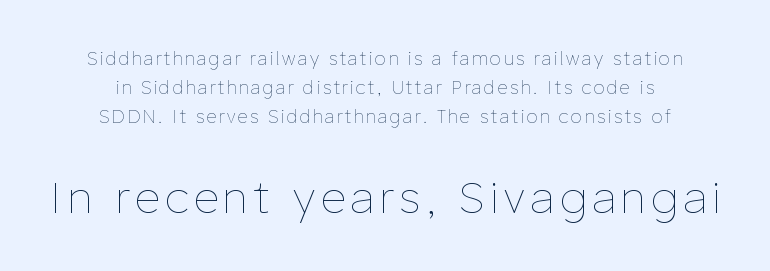
Larger block? The one below; the one above is distinctly smaller. Rule under the text: the space is simply empty. Weight: not bold — regular or lighter. The typography opts for an upright posture over an oblique one.
